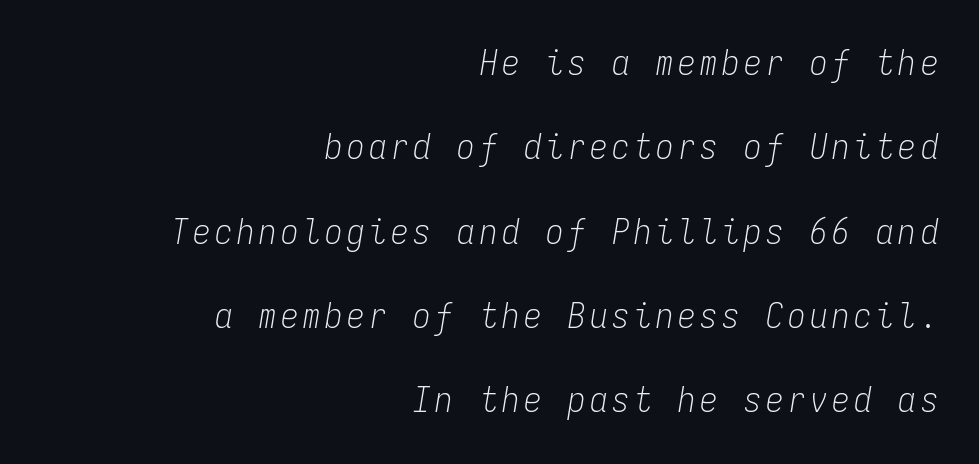
Q: Is the text bold? A: No.
Q: Is the text italic (slanted)? A: Yes, it leans right by about 9 degrees.
Q: Is the text underlined? A: No.
Q: How is the paragraph aligned? A: Right-aligned.
Q: Is the spacing between lines tight, normal or loose? A: Loose.
Q: Width (condensed, normal, or wide)? A: Condensed.
Q: Stroke contrast? A: Low.
Q: x-height? A: Medium.
Q: Monospaced? A: Yes.
